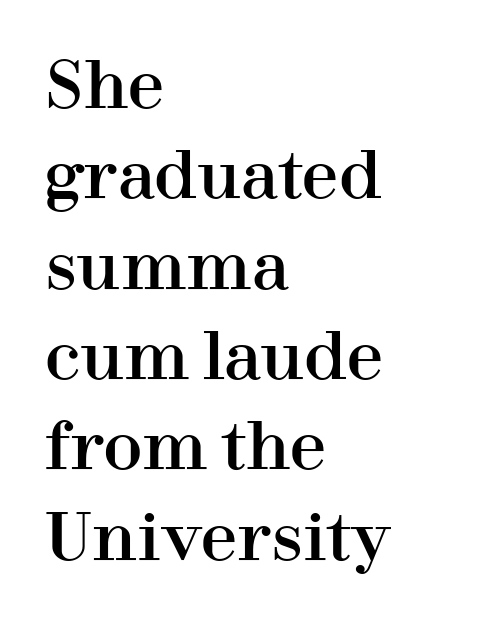
The image shows 65 px serif type, upright; set left-aligned, normal line spacing (1.39x), normal letter spacing, not underlined; high stroke contrast and a medium x-height.
